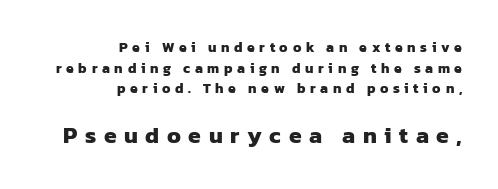
Q: Is the text bold? A: Yes.
Q: Is the text underlined? A: No.
Q: How is the paragraph aligned? A: Right-aligned.
Q: Is the spacing between letters normal or unusually wide? A: Unusually wide.
Q: Is the spacing between lines tight, normal or loose? A: Normal.
Q: Which block of text is set in a larger size, the first (top) or the second (bottom)? A: The second (bottom) one.
